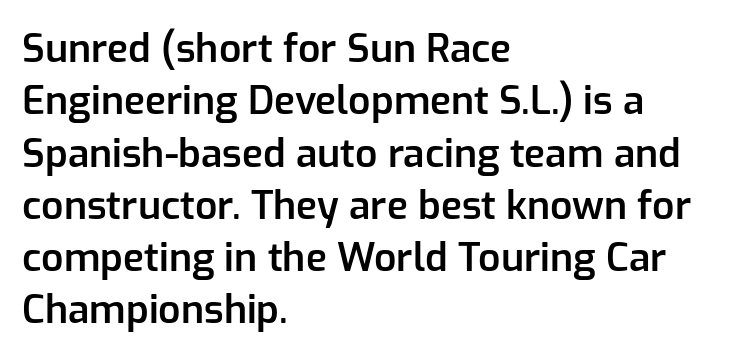
{"serif": "no", "italic": "no", "bold": "semi", "weight": "semibold", "width": "normal", "stroke_contrast": "low", "x_height": "medium", "monospaced": "no", "underline": "no", "align": "left", "line_spacing": "normal", "line_spacing_ratio": 1.34, "letter_spacing": "normal", "letter_spacing_em": 0.0, "glyph_px": 39}
